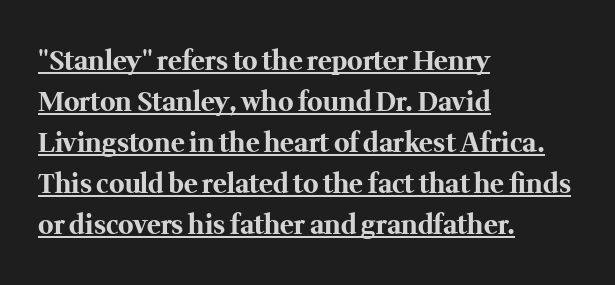
Q: Is the text bold? A: Yes.
Q: Is the text italic (slanted)? A: No, it is upright.
Q: Is the text underlined? A: Yes.
Q: How is the paragraph aligned? A: Left-aligned.
Q: Is the spacing between letters normal or unusually wide? A: Normal.
Q: Is the spacing between lines tight, normal or loose? A: Normal.
